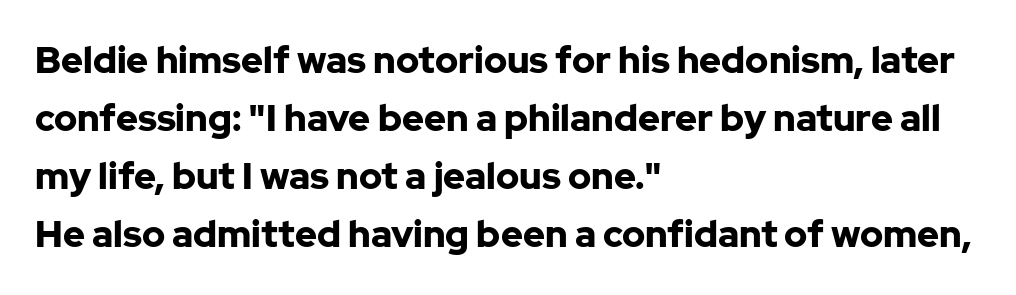
The image shows 37 px bold sans-serif type, upright; set left-aligned, normal line spacing (1.57x), normal letter spacing, not underlined; low stroke contrast and a medium x-height.
